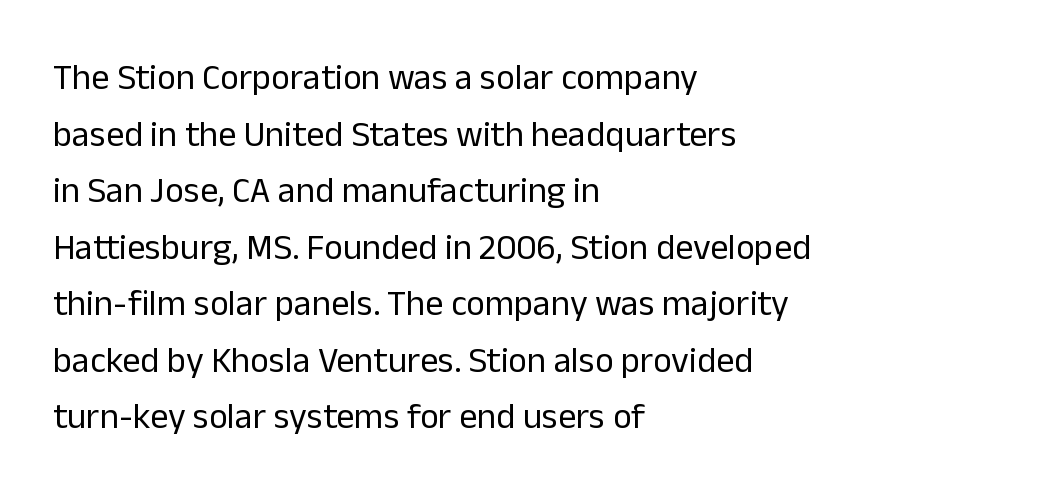
Q: Is the text bold? A: No.
Q: Is the text italic (slanted)? A: No, it is upright.
Q: Is the typeface a serif or a sans-serif typeface? A: Sans-serif.
Q: Is the text underlined? A: No.
Q: How is the paragraph aligned? A: Left-aligned.
Q: Is the spacing between letters normal or unusually wide? A: Normal.
Q: Is the spacing between lines tight, normal or loose? A: Normal.
Q: Width (condensed, normal, or wide)? A: Normal.
Q: Stroke contrast? A: Low.
Q: x-height? A: Medium.
Q: Monospaced? A: No.
